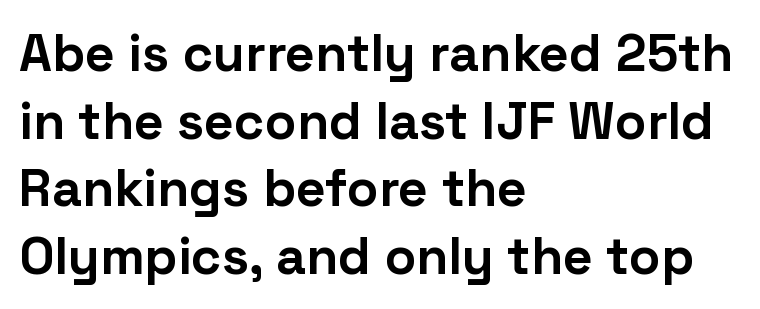
{"serif": "no", "italic": "no", "bold": "yes", "weight": "bold", "width": "normal", "stroke_contrast": "low", "x_height": "medium", "monospaced": "no", "underline": "no", "align": "left", "line_spacing": "normal", "line_spacing_ratio": 1.3, "letter_spacing": "normal", "letter_spacing_em": 0.0, "glyph_px": 52}
